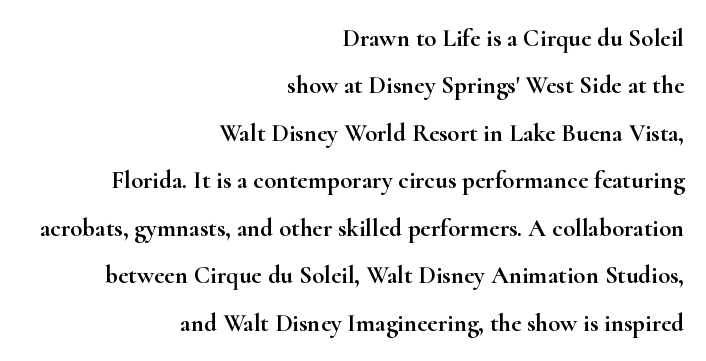
{"italic": "no", "underline": "no", "align": "right", "line_spacing": "loose", "line_spacing_ratio": 1.9, "letter_spacing": "normal", "letter_spacing_em": 0.0, "glyph_px": 25}
